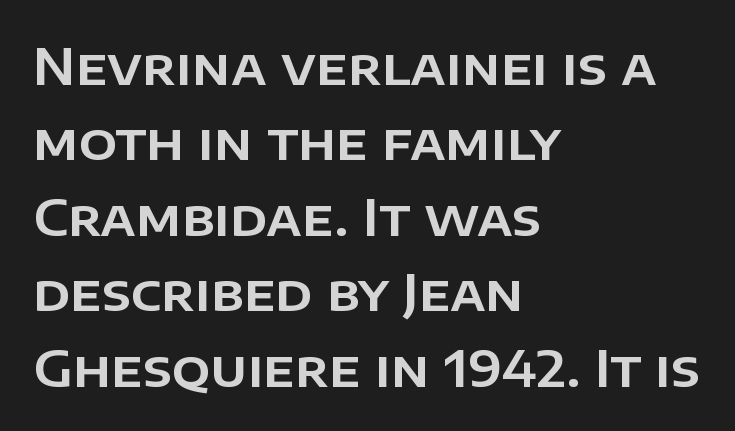
The image shows 50 px sans-serif type, upright; set left-aligned, normal line spacing (1.51x), normal letter spacing, not underlined; low stroke contrast and a large x-height.
